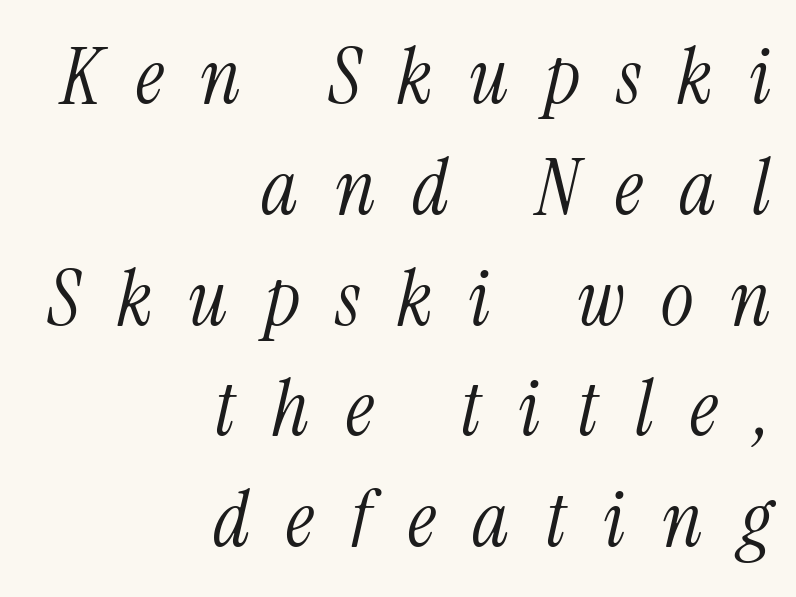
The image shows 78 px light, condensed serif type, italic (leaning right); set right-aligned, normal line spacing (1.42x), unusually wide letter spacing (+0.47 em), not underlined; medium stroke contrast and a medium x-height.
